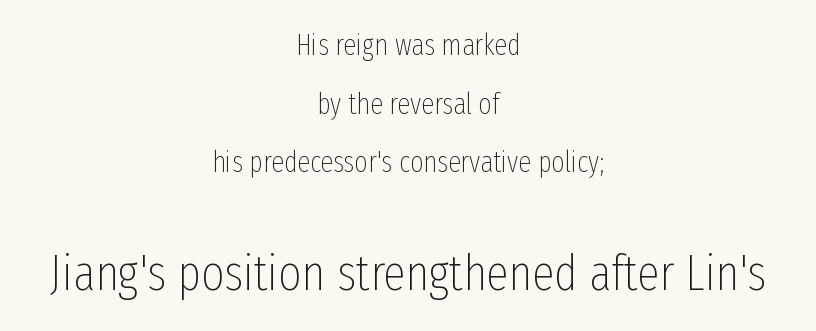
Posture: upright roman. Do the characters align in a grid? No, the font is proportional. Standard letterfit; no display-style spreading of the glyphs. Notice the wide empty band between every row — that's loose leading. Descenders hang freely into open space.
